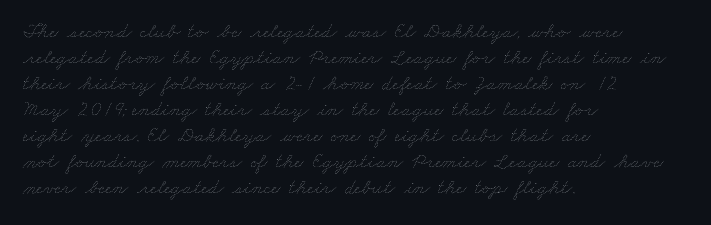
{"bold": "no", "underline": "no", "align": "left", "line_spacing_ratio": 1.24, "letter_spacing": "normal", "letter_spacing_em": 0.0, "glyph_px": 21}
